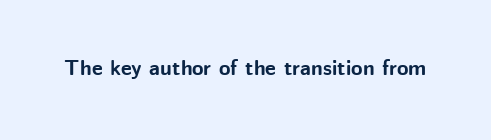
Q: Is the text bold? A: Yes.
Q: Is the text italic (slanted)? A: No, it is upright.
Q: Is the text underlined? A: No.
Q: Is the spacing between letters normal or unusually wide? A: Normal.
